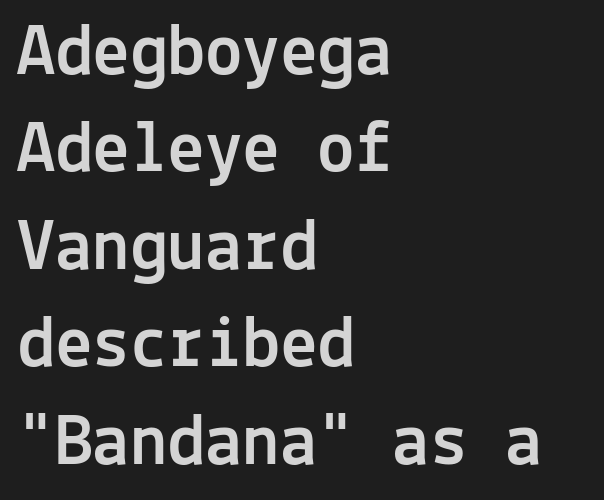
Bare-footed words on every line. The horizontal fit of the characters is conventional and even. A normal amount of white space separates one row of letters from the next. No italicization has been applied; the sample stays upright. The rendering uses typewriter-style spacing with identical character cells. Are there feet on the stems? There aren't — it's a sans.
